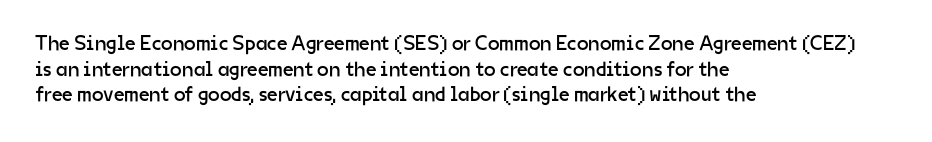
Does extra space separate the letters? No, they use regular spacing. The passage is arranged the way most books set body copy — flush left. The area under the type is left untouched. The face looks like a standard text weight, possibly lighter. Notice how the stems are strictly vertical — no italics here.
